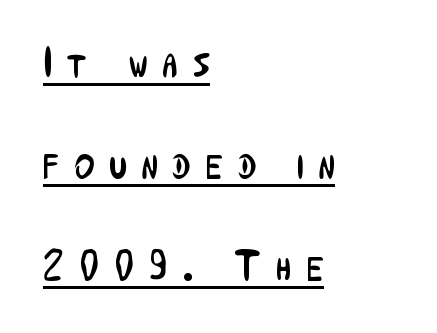
The image shows 43 px regular-weight, condensed sans-serif type, upright; set left-aligned, loose line spacing (2.36x), unusually wide letter spacing (+0.35 em), underlined; low stroke contrast and a medium x-height.
